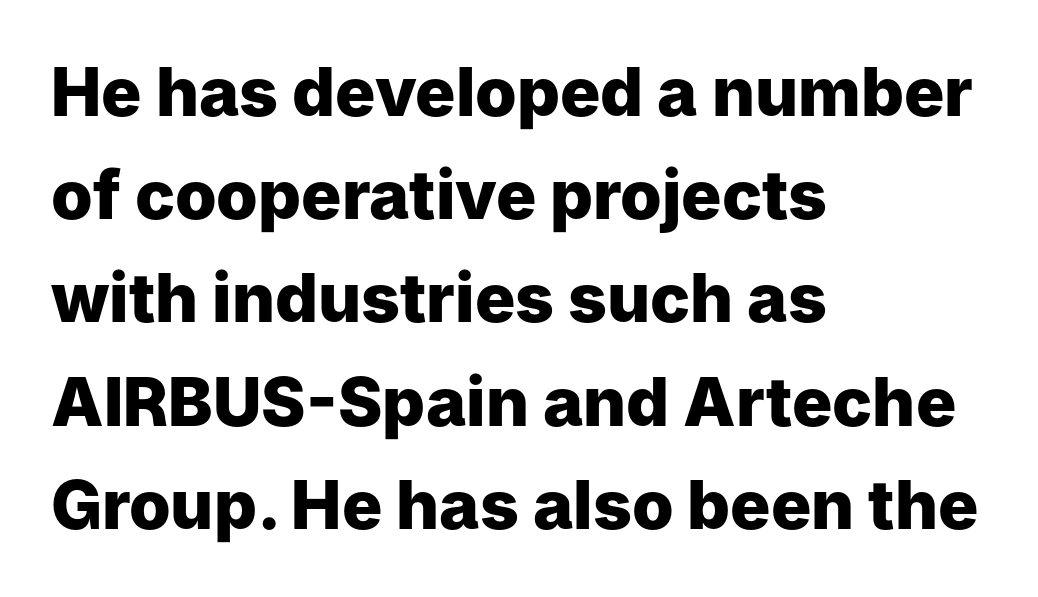
The image shows 67 px heavy sans-serif type, upright; set left-aligned, normal line spacing (1.54x), normal letter spacing, not underlined; low stroke contrast and a medium x-height.
